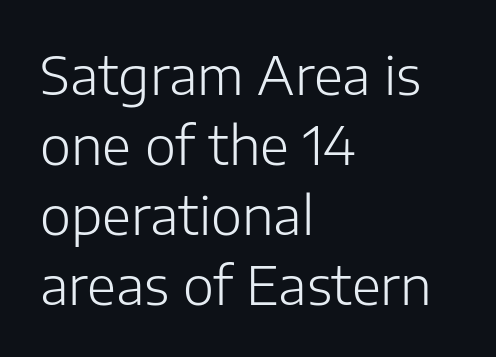
Q: Is the text bold? A: No.
Q: Is the text italic (slanted)? A: No, it is upright.
Q: Is the typeface a serif or a sans-serif typeface? A: Sans-serif.
Q: Is the text underlined? A: No.
Q: How is the paragraph aligned? A: Left-aligned.
Q: Is the spacing between letters normal or unusually wide? A: Normal.
Q: Is the spacing between lines tight, normal or loose? A: Normal.
Q: Width (condensed, normal, or wide)? A: Normal.
Q: Stroke contrast? A: Low.
Q: x-height? A: Medium.
Q: Monospaced? A: No.
